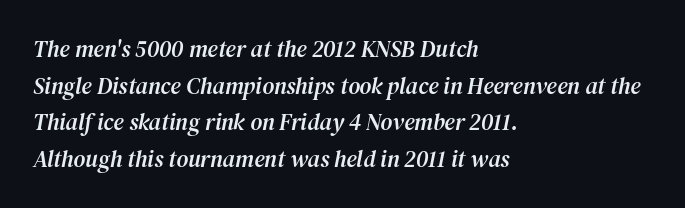
Q: Is the text italic (slanted)? A: Yes, it leans right by about 12 degrees.
Q: Is the text underlined? A: No.
Q: How is the paragraph aligned? A: Left-aligned.
Q: Is the spacing between letters normal or unusually wide? A: Normal.
Q: Is the spacing between lines tight, normal or loose? A: Normal.
